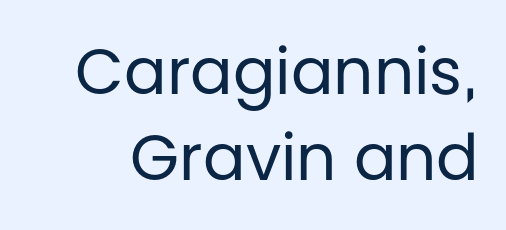
The image shows 63 px regular-weight sans-serif type, upright; set normal line spacing (1.36x), normal letter spacing, not underlined; low stroke contrast and a large x-height.
